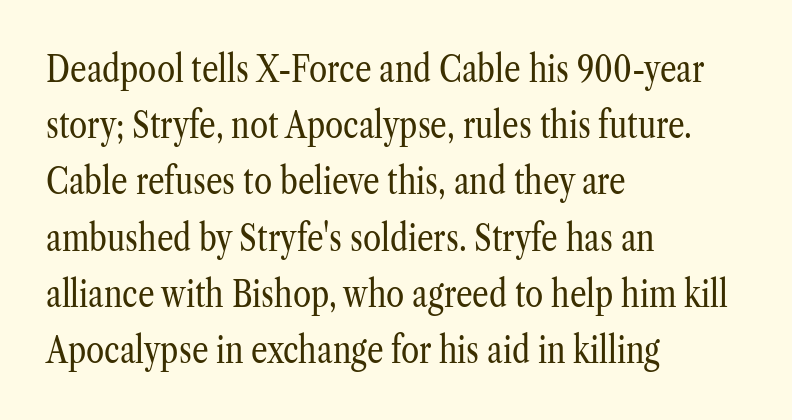
Unlike a clean sans, this face finishes its strokes with serifs. This sample uses plain, unmodified letter spacing. Stem width sits at or under what a default text font uses. Vertically, the passage feels balanced, rows spaced as you'd expect. You could not count columns in this text — the font is proportionally spaced.
